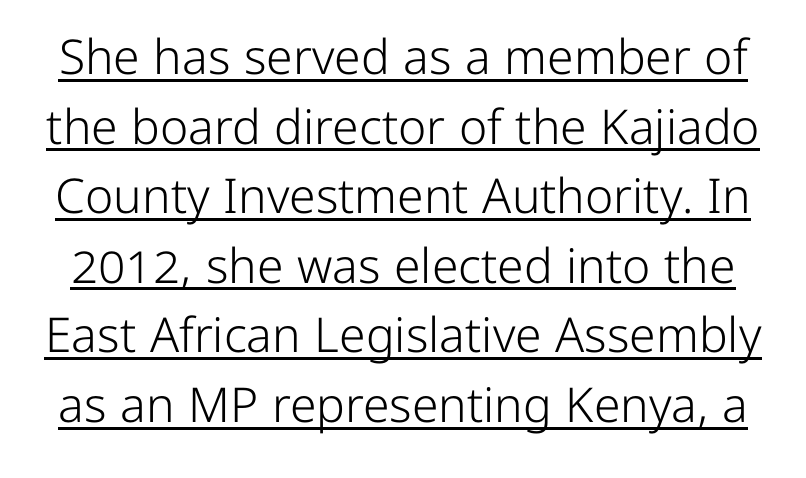
{"serif": "no", "italic": "no", "bold": "no", "weight": "light", "width": "normal", "stroke_contrast": "low", "x_height": "medium", "monospaced": "no", "underline": "yes", "line_spacing": "normal", "line_spacing_ratio": 1.45, "letter_spacing": "normal", "letter_spacing_em": 0.0, "glyph_px": 48}
